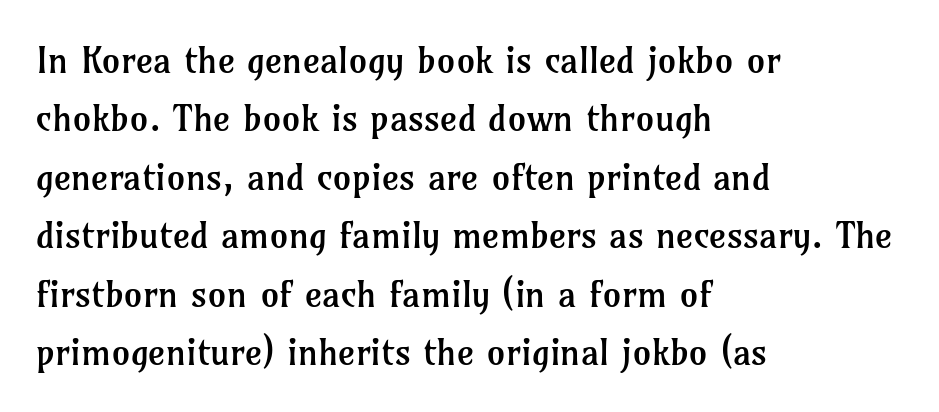
Q: Is the text bold? A: No.
Q: Is the text italic (slanted)? A: No, it is upright.
Q: Is the typeface a serif or a sans-serif typeface? A: Serif.
Q: Is the text underlined? A: No.
Q: How is the paragraph aligned? A: Left-aligned.
Q: Is the spacing between letters normal or unusually wide? A: Normal.
Q: Is the spacing between lines tight, normal or loose? A: Normal.
Q: Width (condensed, normal, or wide)? A: Normal.
Q: Stroke contrast? A: Low.
Q: x-height? A: Medium.
Q: Monospaced? A: No.
